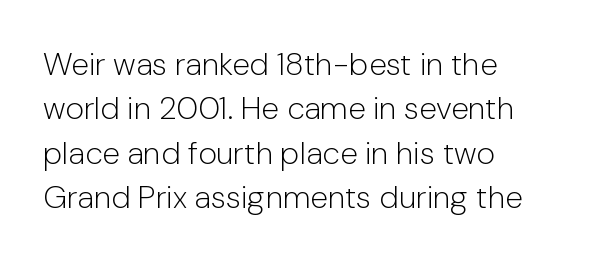
The image shows 32 px light sans-serif type, upright; set left-aligned, normal line spacing (1.39x), normal letter spacing, not underlined; low stroke contrast and a medium x-height.
